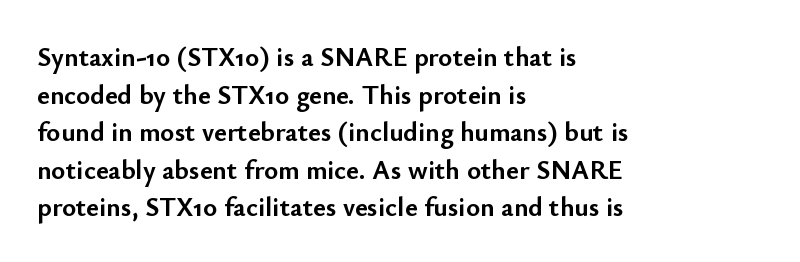
Its strokes are broad and dark, the hallmark of bold type. The letterforms sit shoulder to shoulder at normal distance. Horizontal alignment here is leftward, the default for most running prose. Each new line begins a customary step beneath the previous one. Has an underline been added? It has not. Characters remain perfectly vertical along every line.
